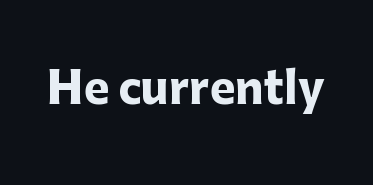
Set as a true bold cut, around the 700 mark. This rendering leaves character spacing at its baseline value. Serifs: no, the terminals of the letterforms are clean. Underlining? Definitely not there.
